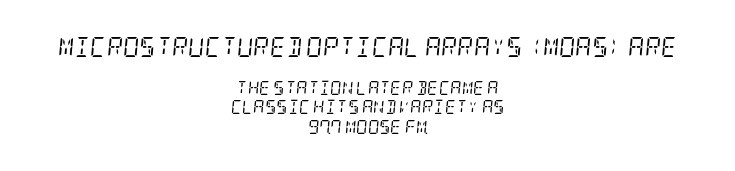
The area under the type is left untouched. Compared with typical paragraphs, the rows here are spaced about the same. Observe the ordinary spacing: letters are neighbours, not strangers. Is the block centered? Yes — each line is placed symmetrically about the middle. Stroke mass is kept to a normal reading level or below.
